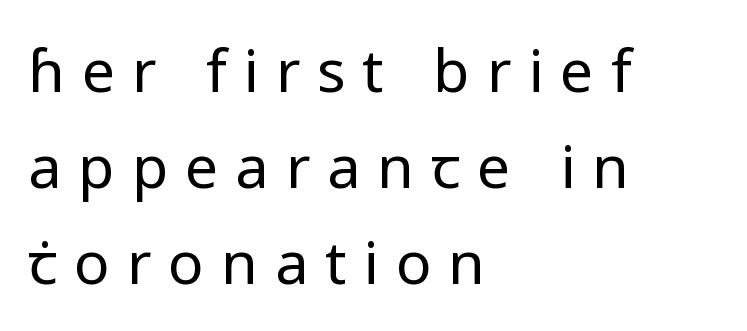
The image shows 59 px regular-weight sans-serif type, upright; set left-aligned, normal line spacing (1.63x), unusually wide letter spacing (+0.29 em), not underlined; low stroke contrast and a medium x-height.
